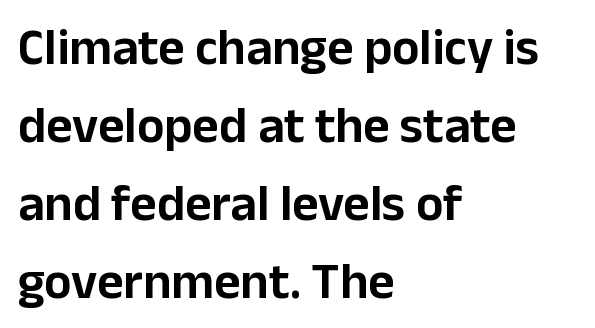
Honestly, the letter spacing is just normal — you wouldn't notice it. Is this a sans? Yes — the strokes have no serifs. The glyphs are unaccompanied by any horizontal stroke below them. The lines are quadded left. This sample has the flowing, uneven cadence of proportional lettering.
